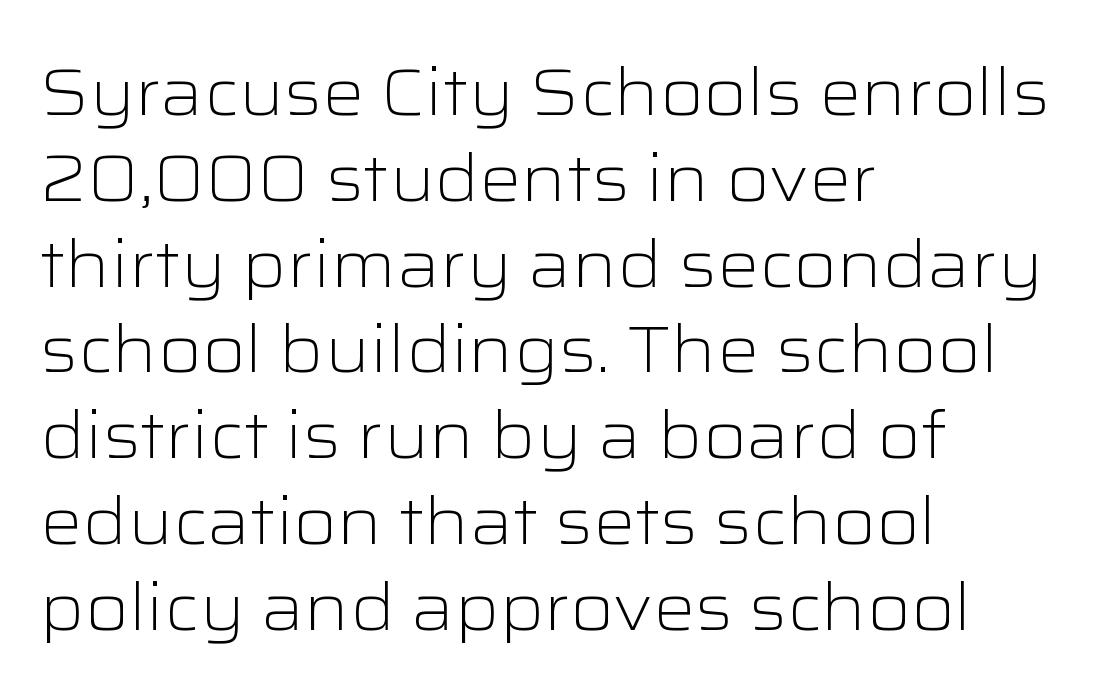
The space directly below the letters is spotless. Weight class: somewhere from thin through regular. The specimen reads as upright at a glance. Each new line begins a customary step beneath the previous one.
